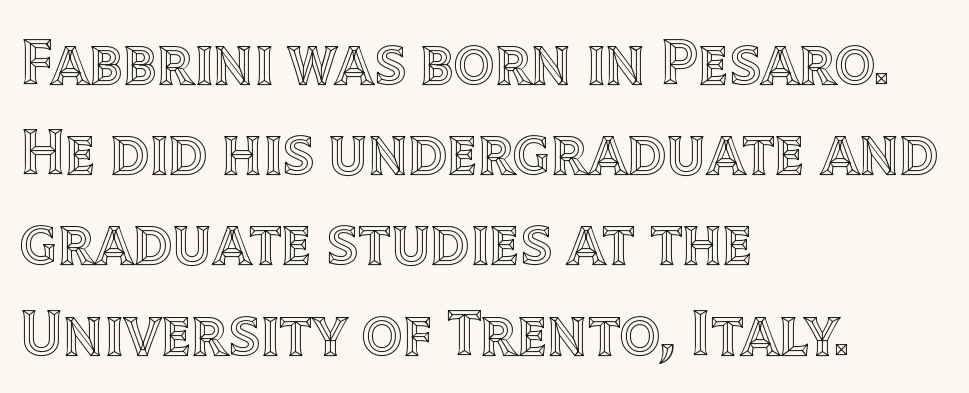
You can tell it's not italic because the verticals are truly vertical. Unmarked baselines from the first word to the last. This rendering uses left alignment, leaving the right contour irregular. These lines are rendered in a variable-pitch font. Reading down the column, the eye jumps a familiar distance to each next line. There is no visible air inserted between adjacent glyphs.
